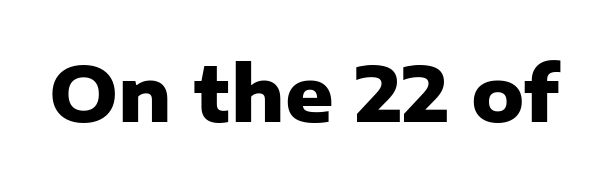
The image shows 75 px heavy sans-serif type, upright; set normal letter spacing, not underlined; low stroke contrast and a medium x-height.
